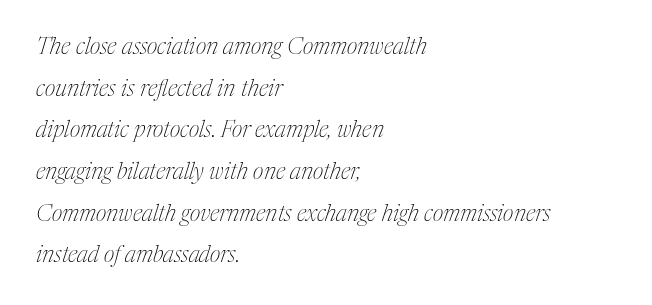
The whole block is typeset with a tilt. The passage shown is not underscored anywhere. Is the type heavy? It reads as light-to-regular instead. Line starts are locked; line ends wander.
